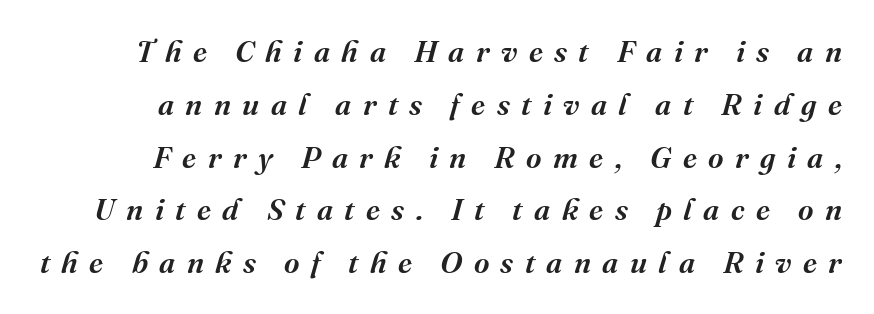
{"serif": "yes", "italic": "yes", "lean": "right", "slant_degrees": 16, "width": "normal", "stroke_contrast": "medium", "x_height": "medium", "monospaced": "no", "underline": "no", "line_spacing_ratio": 1.76, "letter_spacing": "wide", "letter_spacing_em": 0.38, "glyph_px": 30}
